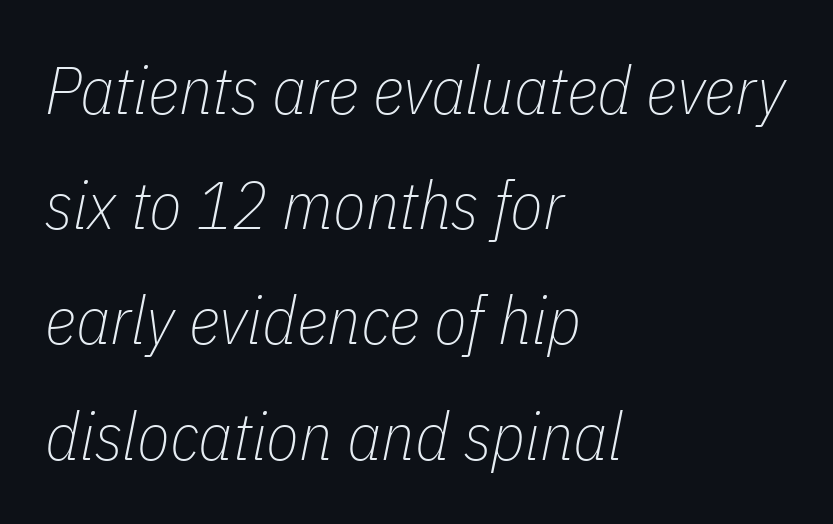
The image shows 67 px thin, condensed type, italic (leaning right); set left-aligned, line spacing 1.72x, normal letter spacing, not underlined; low stroke contrast and a medium x-height.
